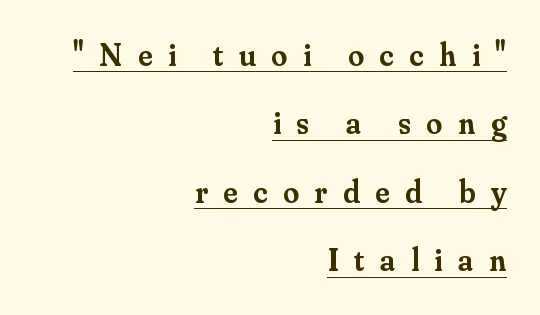
{"serif": "yes", "italic": "no", "bold": "semi", "weight": "semibold", "width": "normal", "stroke_contrast": "medium", "x_height": "small", "monospaced": "no", "underline": "yes", "align": "right", "line_spacing": "loose", "line_spacing_ratio": 2.14, "letter_spacing": "wide", "letter_spacing_em": 0.49, "glyph_px": 32}
